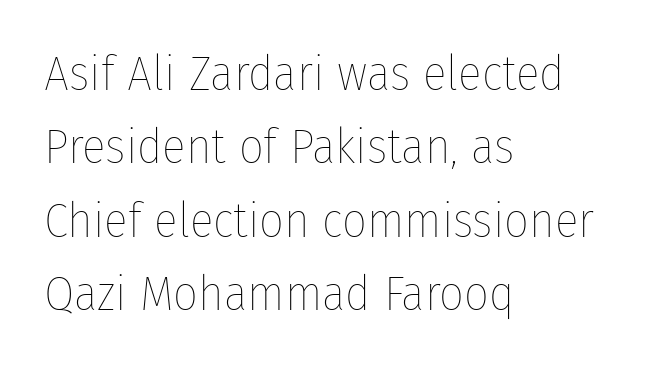
{"italic": "no", "bold": "no", "weight": "thin", "width": "condensed", "stroke_contrast": "low", "x_height": "medium", "monospaced": "no", "underline": "no", "align": "left", "line_spacing": "normal", "line_spacing_ratio": 1.5, "letter_spacing": "normal", "letter_spacing_em": 0.0, "glyph_px": 49}
